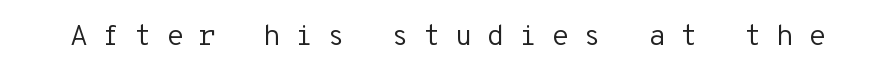
Q: Is the text bold? A: No.
Q: Is the text italic (slanted)? A: No, it is upright.
Q: Is the typeface a serif or a sans-serif typeface? A: Sans-serif.
Q: Is the text underlined? A: No.
Q: Is the spacing between letters normal or unusually wide? A: Unusually wide.
Q: Width (condensed, normal, or wide)? A: Normal.
Q: Stroke contrast? A: Low.
Q: x-height? A: Medium.
Q: Monospaced? A: Yes.
